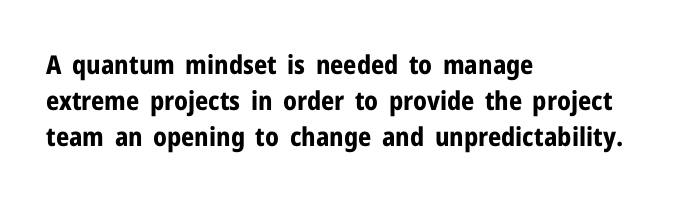
The image shows 26 px bold type, upright; set left-aligned, normal line spacing (1.39x), normal letter spacing, not underlined.
